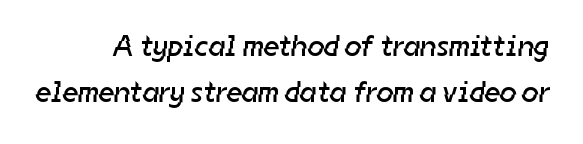
The designer left line spacing at the default. The strokes are not fattened; the text isn't bold. Any mark beneath the type? The region is blank. A typesetter would call this proportional, since set widths differ per character. To sum up the face: it is a sans, with no serifs. The line texture is even and compact thanks to regular tracking.
